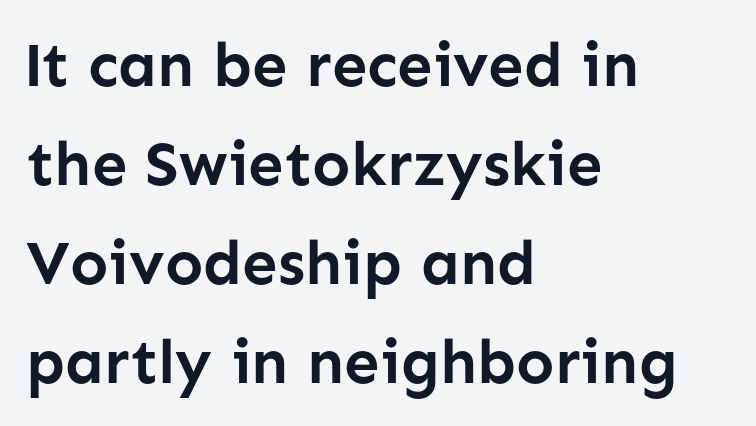
Q: Is the text bold? A: Yes.
Q: Is the text italic (slanted)? A: No, it is upright.
Q: Is the typeface a serif or a sans-serif typeface? A: Sans-serif.
Q: Is the text underlined? A: No.
Q: How is the paragraph aligned? A: Left-aligned.
Q: Is the spacing between letters normal or unusually wide? A: Normal.
Q: Is the spacing between lines tight, normal or loose? A: Normal.
Q: Width (condensed, normal, or wide)? A: Normal.
Q: Stroke contrast? A: Low.
Q: x-height? A: Medium.
Q: Monospaced? A: No.
